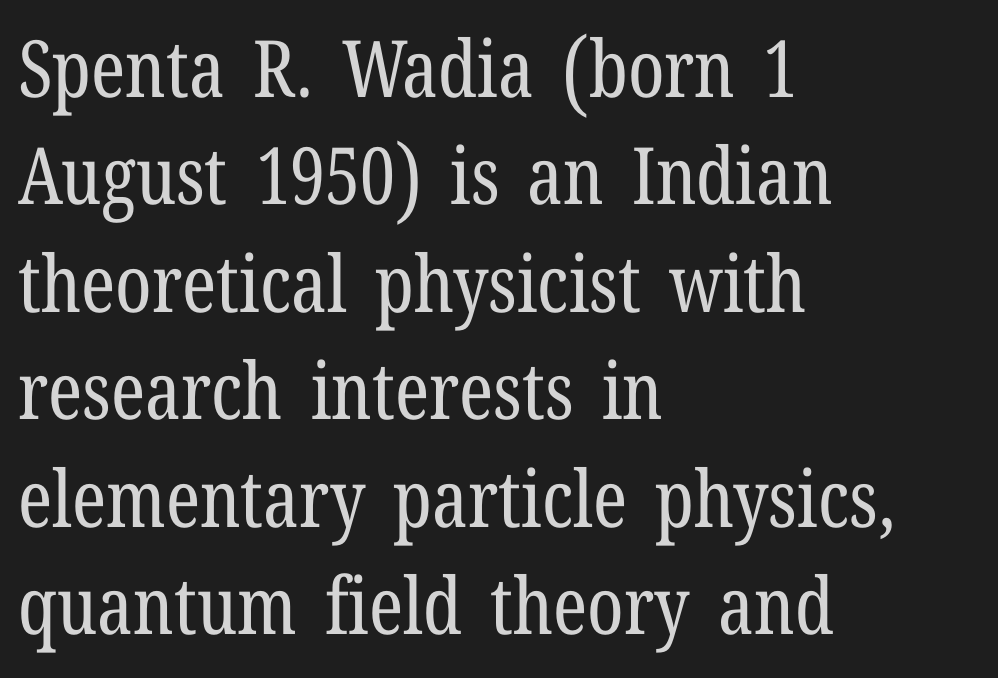
The image shows 79 px regular-weight, condensed serif type, upright; set left-aligned, normal line spacing (1.36x), normal letter spacing, not underlined; low stroke contrast and a medium x-height.
